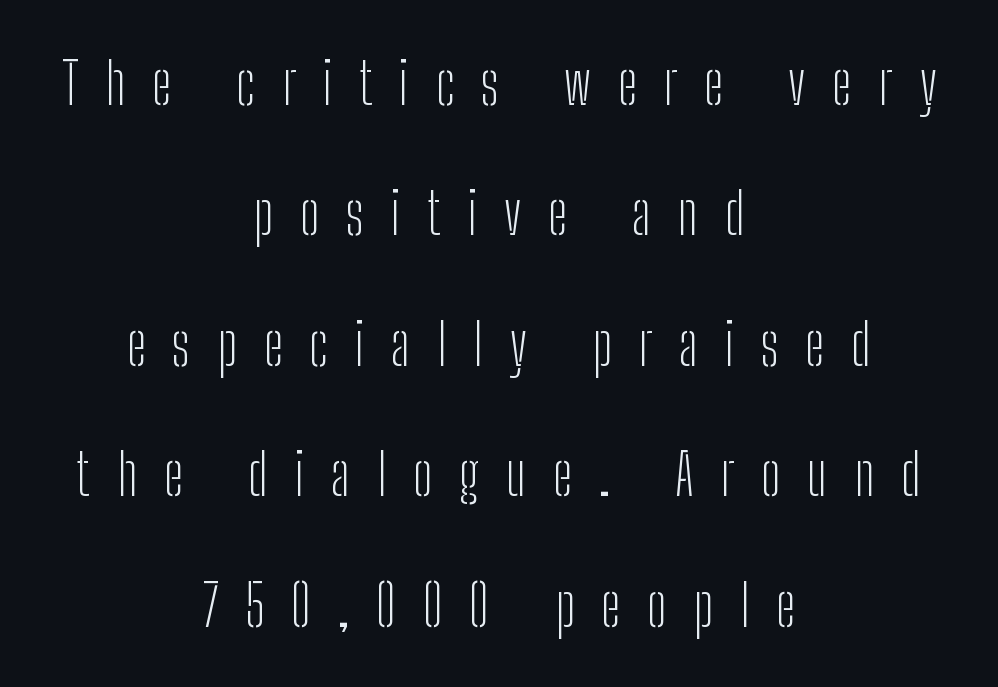
Q: Is the text bold? A: No.
Q: Is the text italic (slanted)? A: No, it is upright.
Q: Is the typeface a serif or a sans-serif typeface? A: Sans-serif.
Q: Is the text underlined? A: No.
Q: How is the paragraph aligned? A: Centered.
Q: Is the spacing between letters normal or unusually wide? A: Unusually wide.
Q: Is the spacing between lines tight, normal or loose? A: Loose.
Q: Width (condensed, normal, or wide)? A: Condensed.
Q: Stroke contrast? A: Low.
Q: x-height? A: Medium.
Q: Monospaced? A: No.
